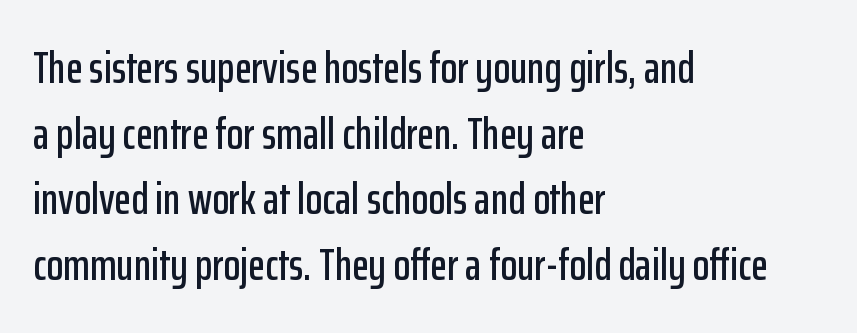
The image shows 44 px condensed sans-serif type, upright; set left-aligned, normal line spacing (1.49x), normal letter spacing, not underlined; low stroke contrast and a medium x-height.
